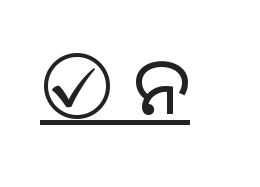
The image shows 80 px sans-serif type, upright; set unusually wide letter spacing (+0.23 em), underlined; medium stroke contrast.
